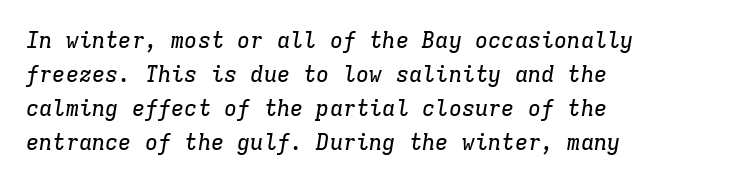
{"italic": "yes", "lean": "right", "slant_degrees": 9, "underline": "no", "align": "left", "line_spacing": "normal", "line_spacing_ratio": 1.55, "letter_spacing": "normal", "letter_spacing_em": 0.0, "glyph_px": 22}
